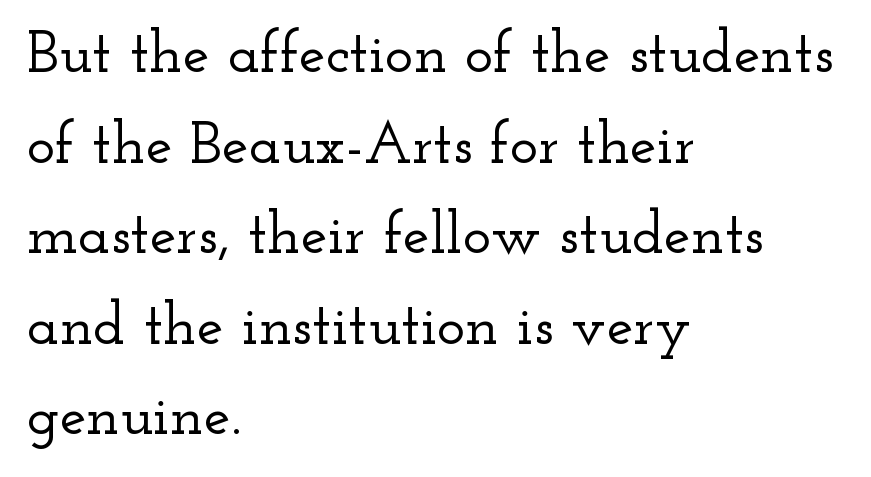
Q: Is the text italic (slanted)? A: No, it is upright.
Q: Is the typeface a serif or a sans-serif typeface? A: Serif.
Q: Is the text underlined? A: No.
Q: How is the paragraph aligned? A: Left-aligned.
Q: Is the spacing between letters normal or unusually wide? A: Normal.
Q: Is the spacing between lines tight, normal or loose? A: Normal.
Q: Width (condensed, normal, or wide)? A: Wide.
Q: Stroke contrast? A: Low.
Q: x-height? A: Small.
Q: Monospaced? A: No.
